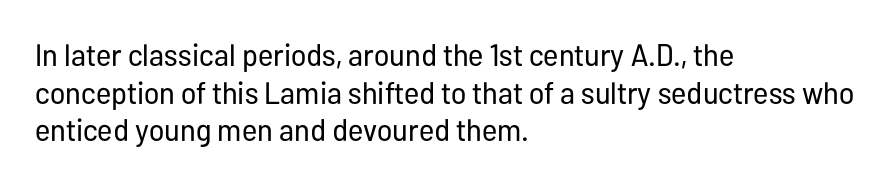
Q: Is the text bold? A: No.
Q: Is the text italic (slanted)? A: No, it is upright.
Q: Is the typeface a serif or a sans-serif typeface? A: Sans-serif.
Q: Is the text underlined? A: No.
Q: How is the paragraph aligned? A: Left-aligned.
Q: Is the spacing between letters normal or unusually wide? A: Normal.
Q: Width (condensed, normal, or wide)? A: Condensed.
Q: Stroke contrast? A: Low.
Q: x-height? A: Medium.
Q: Monospaced? A: No.
